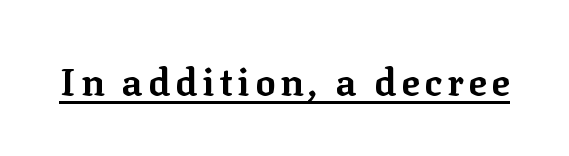
{"serif": "yes", "italic": "no", "bold": "yes", "weight": "bold", "width": "normal", "stroke_contrast": "low", "x_height": "medium", "monospaced": "no", "underline": "yes", "glyph_px": 38}
